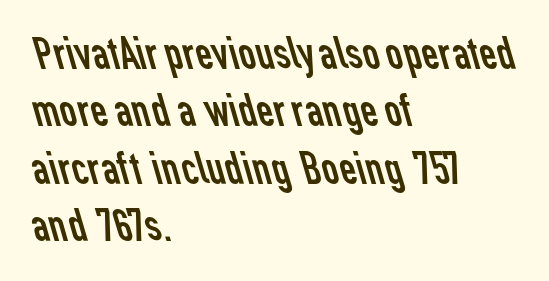
A student would call this left alignment; a typographer would say flush left, rag right. Inter-character spacing is left at the font's built-in metrics. Nothing sits at the stroke ends, so this counts as sans-serif. Weight: regular or lighter. Each letter keeps its own natural width here, so spacing adapts to shape.
